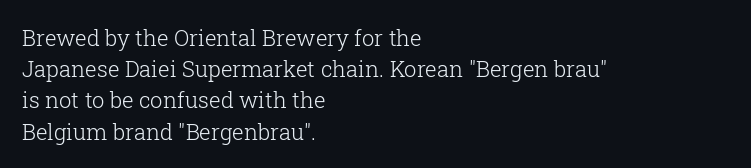
Every row of glyphs begins at an identical x-position on the left. The typesetting does not lean heavy: it is not bold. One glance says typical: line gaps are just what's usual. Underlining? Definitely not there.
